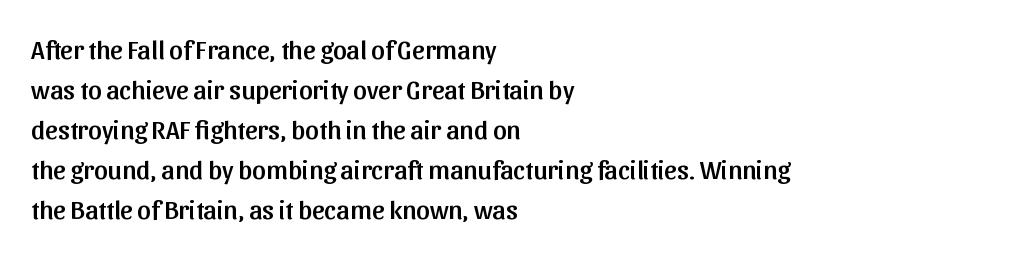
Regular leading. The zone under the glyphs is completely vacant. Italic? Not at all — the glyphs are vertical. A typesetter would call this zero additional tracking. Leftover space on each line is placed entirely after the last word.
